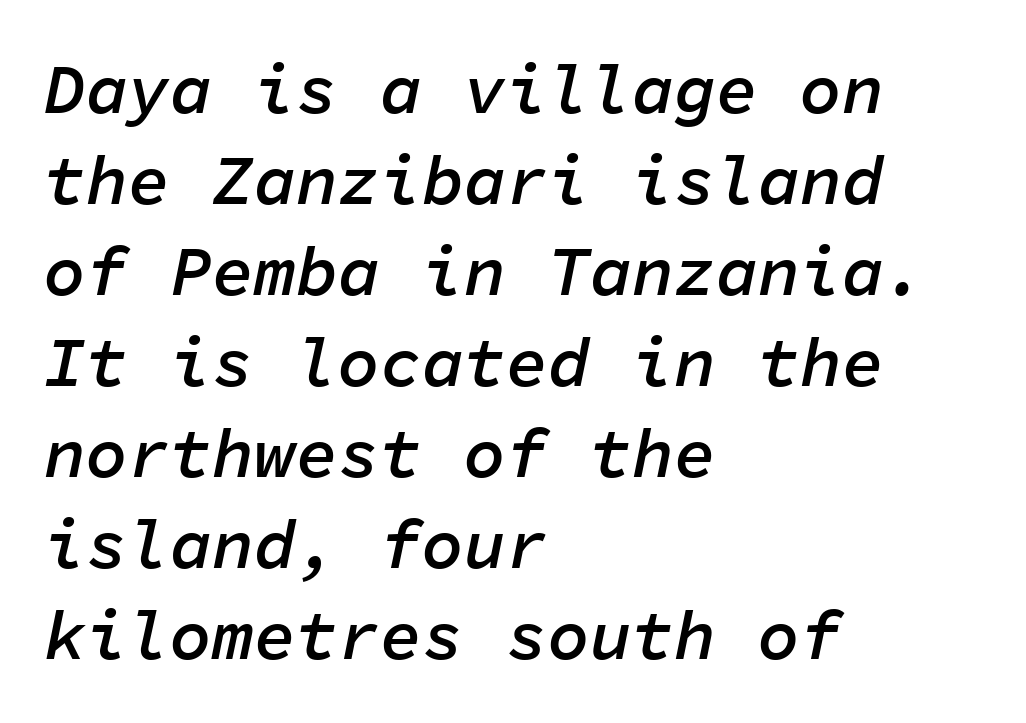
Q: Is the text bold? A: Semi-bold.
Q: Is the text italic (slanted)? A: Yes, it leans right by about 11 degrees.
Q: Is the text underlined? A: No.
Q: How is the paragraph aligned? A: Left-aligned.
Q: Is the spacing between letters normal or unusually wide? A: Normal.
Q: Is the spacing between lines tight, normal or loose? A: Normal.
Q: Width (condensed, normal, or wide)? A: Normal.
Q: Stroke contrast? A: Low.
Q: x-height? A: Medium.
Q: Monospaced? A: Yes.
